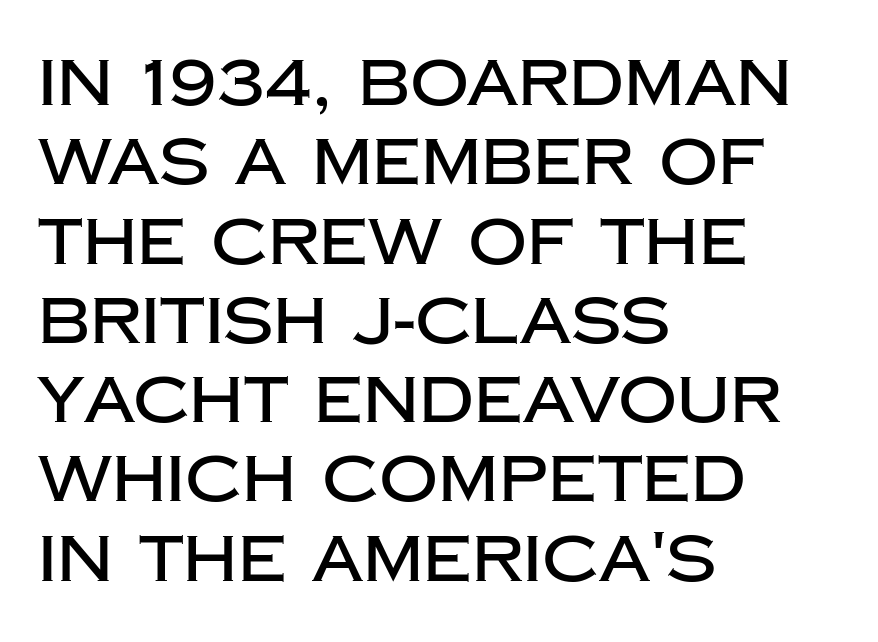
{"serif": "no", "italic": "no", "width": "normal", "stroke_contrast": "low", "x_height": "large", "monospaced": "no", "underline": "no", "align": "left", "line_spacing_ratio": 1.22, "letter_spacing": "normal", "letter_spacing_em": 0.0, "glyph_px": 65}
